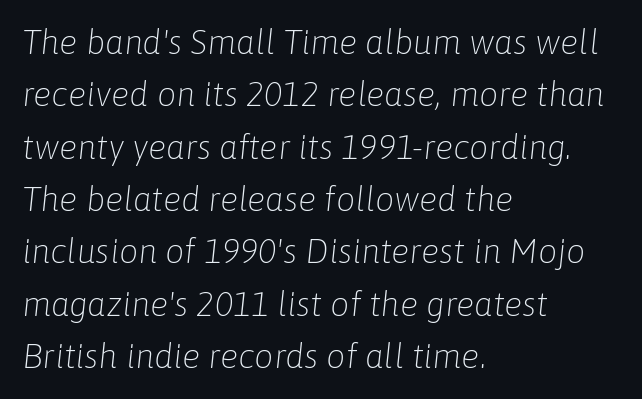
Q: Is the text bold? A: No.
Q: Is the text italic (slanted)? A: Yes, it leans right by about 6 degrees.
Q: Is the text underlined? A: No.
Q: How is the paragraph aligned? A: Left-aligned.
Q: Is the spacing between letters normal or unusually wide? A: Normal.
Q: Is the spacing between lines tight, normal or loose? A: Normal.
Q: Width (condensed, normal, or wide)? A: Normal.
Q: Stroke contrast? A: Low.
Q: x-height? A: Medium.
Q: Monospaced? A: No.
